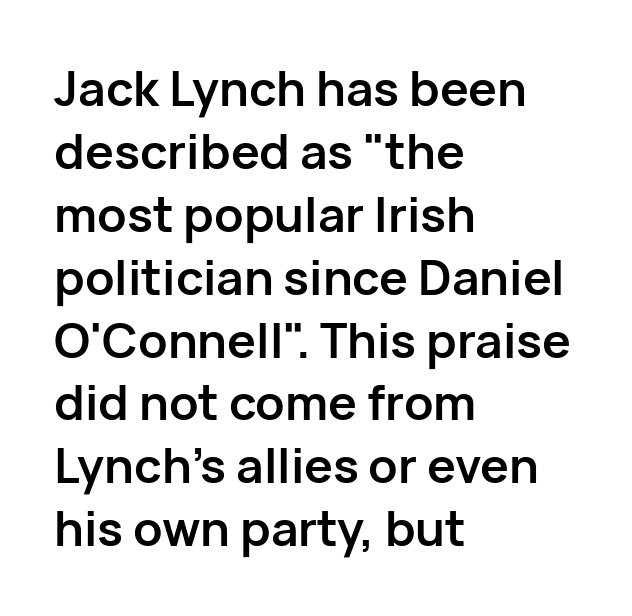
The image shows 48 px semibold sans-serif type, upright; set left-aligned, normal line spacing (1.31x), normal letter spacing, not underlined; low stroke contrast and a medium x-height.
